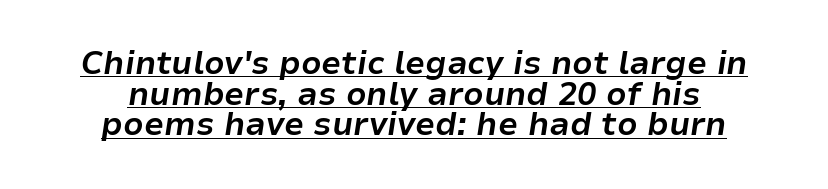
{"italic": "yes", "lean": "right", "slant_degrees": 9, "bold": "yes", "weight": "bold", "width": "normal", "stroke_contrast": "low", "x_height": "medium", "monospaced": "no", "underline": "yes", "align": "center", "line_spacing": "tight", "line_spacing_ratio": 0.96, "letter_spacing": "normal", "letter_spacing_em": 0.0, "glyph_px": 32}
